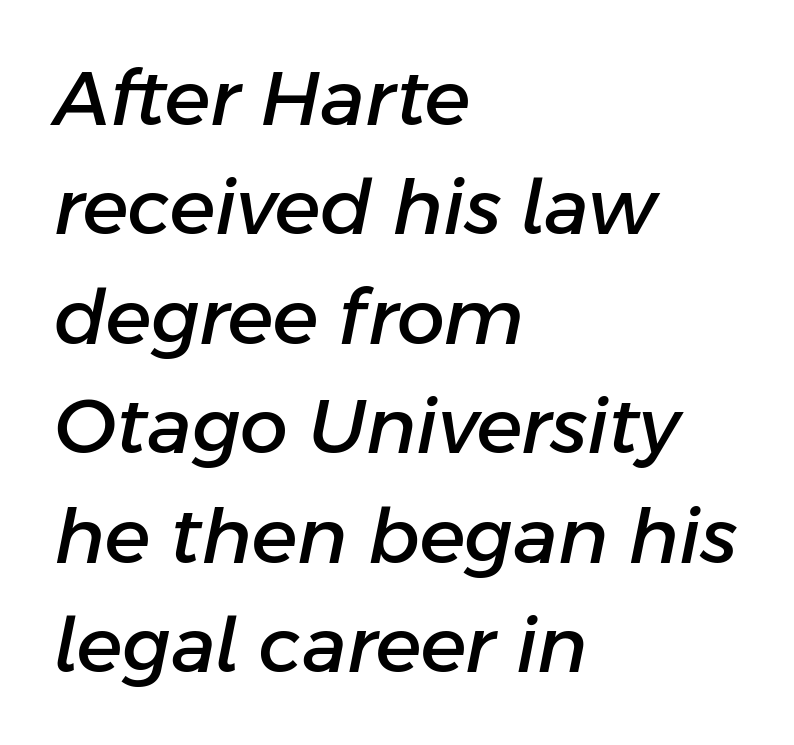
The space directly below the letters is spotless. Words appear dense and cohesive because spacing is normal. These lines are set flush left with a ragged right edge. Does the leading feel generous? No, just average.
